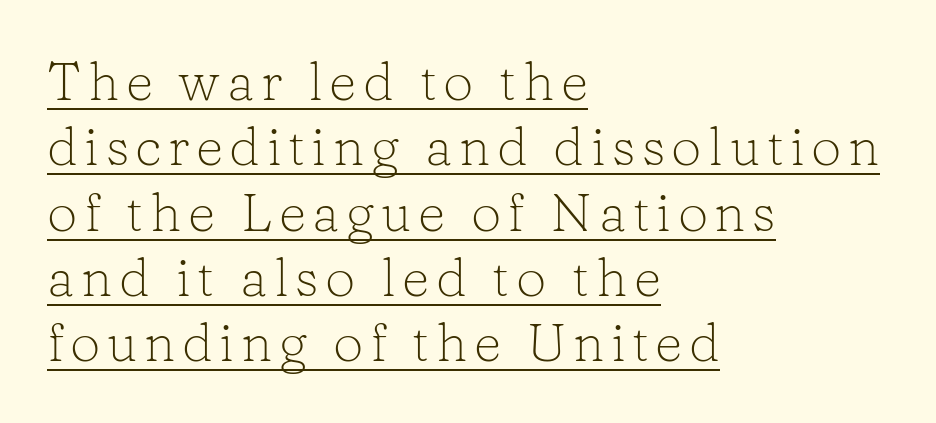
The image shows 54 px light serif type, upright; set left-aligned, line spacing 1.21x, underlined; low stroke contrast and a medium x-height.
